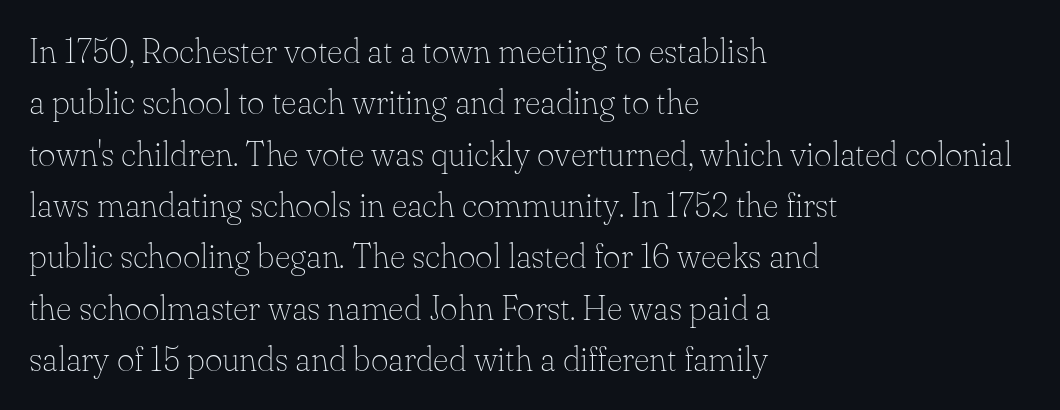
Q: Is the text bold? A: No.
Q: Is the text italic (slanted)? A: No, it is upright.
Q: Is the typeface a serif or a sans-serif typeface? A: Serif.
Q: Is the text underlined? A: No.
Q: How is the paragraph aligned? A: Left-aligned.
Q: Is the spacing between letters normal or unusually wide? A: Normal.
Q: Is the spacing between lines tight, normal or loose? A: Normal.
Q: Width (condensed, normal, or wide)? A: Normal.
Q: Stroke contrast? A: Low.
Q: x-height? A: Small.
Q: Monospaced? A: No.
